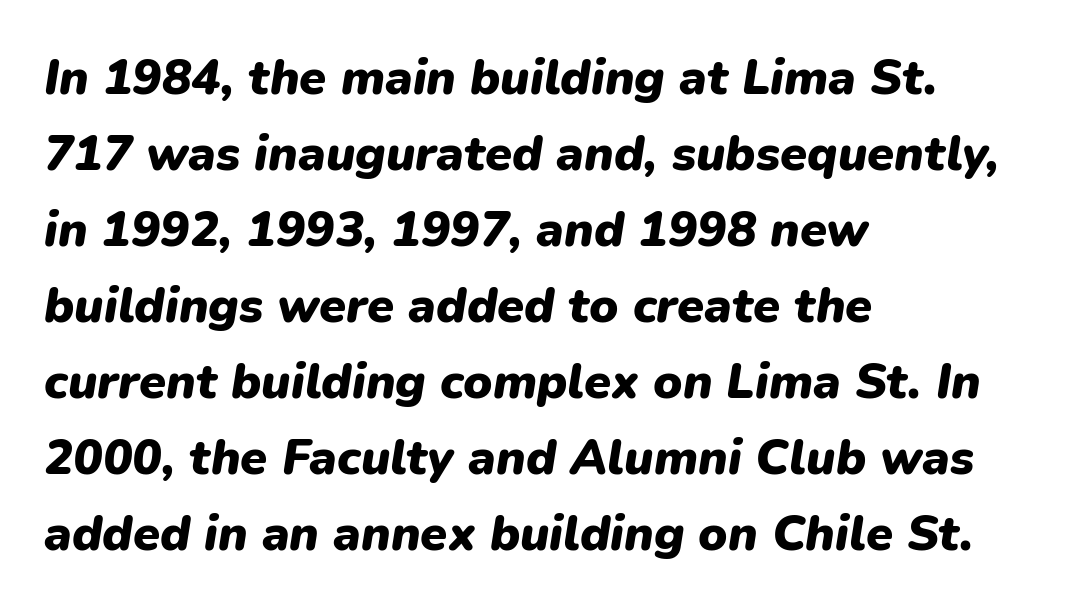
Each row of text sits above clean, open space. If you drew a ruler down the left edge, every line would touch it. Reading down the column, the eye jumps a familiar distance to each next line. Is the type slanted? Yes — the strokes lean at a clear angle.
